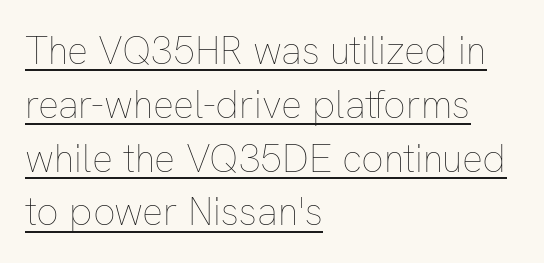
Q: Is the text bold? A: No.
Q: Is the text italic (slanted)? A: No, it is upright.
Q: Is the text underlined? A: Yes.
Q: How is the paragraph aligned? A: Left-aligned.
Q: Is the spacing between letters normal or unusually wide? A: Normal.
Q: Is the spacing between lines tight, normal or loose? A: Normal.
Q: Width (condensed, normal, or wide)? A: Normal.
Q: Stroke contrast? A: Low.
Q: x-height? A: Medium.
Q: Monospaced? A: No.
